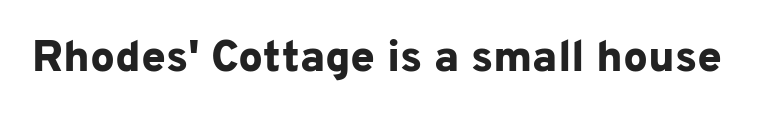
{"serif": "no", "italic": "no", "bold": "yes", "weight": "bold", "width": "normal", "stroke_contrast": "low", "x_height": "medium", "monospaced": "no", "underline": "no", "letter_spacing": "normal", "letter_spacing_em": 0.0, "glyph_px": 44}
